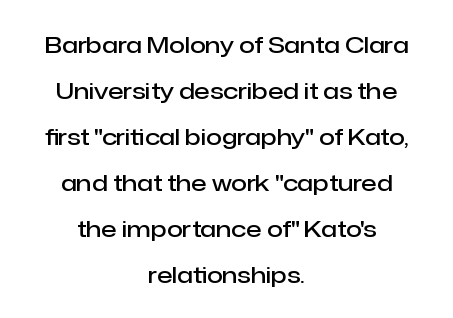
The image shows 23 px text type, upright; set centered, loose line spacing (2.0x), normal letter spacing, not underlined.
